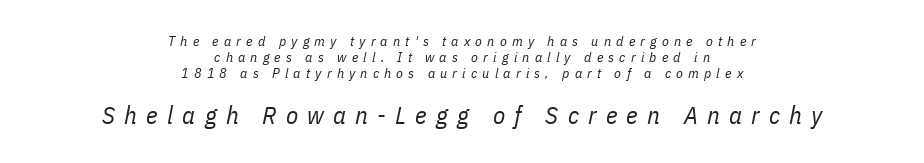
{"italic": "yes", "lean": "right", "slant_degrees": 11, "bold": "no", "underline": "no", "align": "center", "line_spacing": "tight", "line_spacing_ratio": 1.13, "letter_spacing": "wide", "letter_spacing_em": 0.37, "larger_block": "second", "size_ratio": 1.79, "glyph_px": 25}
